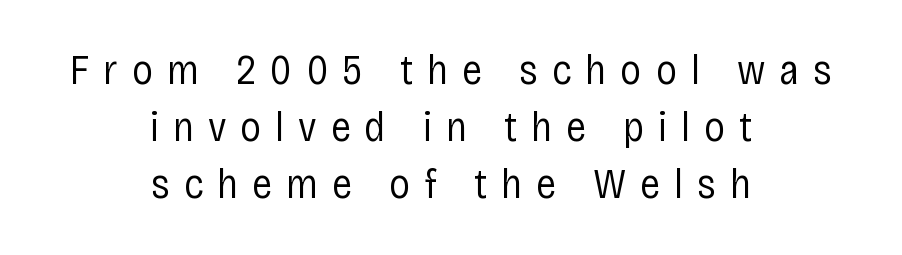
{"serif": "no", "italic": "no", "bold": "no", "weight": "regular", "width": "condensed", "stroke_contrast": "low", "x_height": "large", "monospaced": "no", "underline": "no", "align": "center", "line_spacing": "normal", "line_spacing_ratio": 1.36, "letter_spacing": "wide", "letter_spacing_em": 0.33, "glyph_px": 42}
